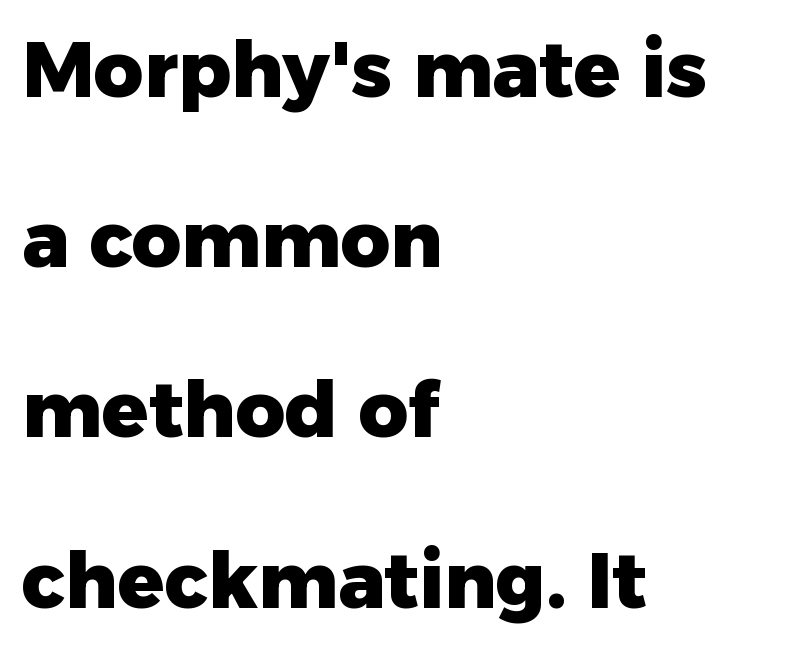
Heavy, bold letterforms. How would I describe the line gaps? Wide and relaxed. It's the straight-up-and-down kind of type. The lines are quadded left. Varying glyph widths throughout — classic text-font behaviour. The text was rendered using a sans face with plain stroke endings.
